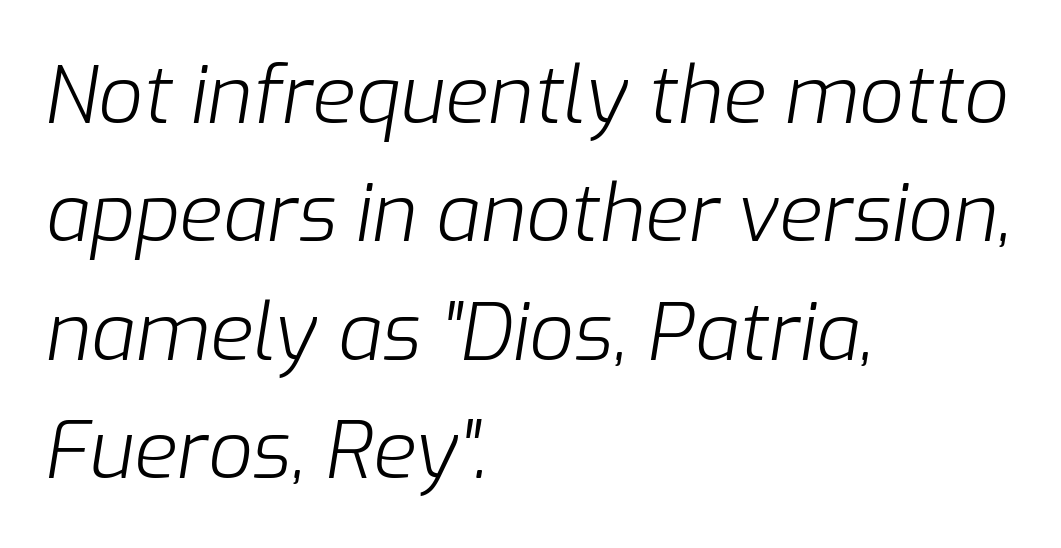
{"italic": "yes", "lean": "right", "slant_degrees": 9, "bold": "no", "weight": "light", "width": "normal", "stroke_contrast": "low", "x_height": "medium", "monospaced": "no", "underline": "no", "align": "left", "line_spacing": "normal", "line_spacing_ratio": 1.5, "letter_spacing": "normal", "letter_spacing_em": 0.0, "glyph_px": 79}
